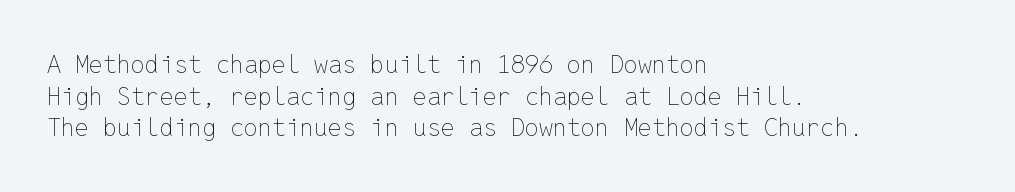
The characters are drawn with everyday or finer stroke widths. The string is rendered with underlining switched off. Leading matches the norm, producing a regular column. This sample uses plain, unmodified letter spacing.
